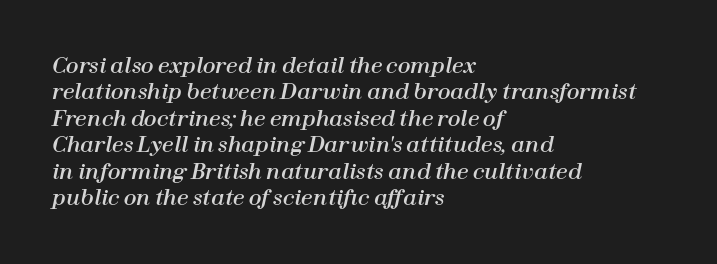
Q: Is the text italic (slanted)? A: Yes, it leans right by about 12 degrees.
Q: Is the text underlined? A: No.
Q: How is the paragraph aligned? A: Left-aligned.
Q: Is the spacing between letters normal or unusually wide? A: Normal.
Q: Is the spacing between lines tight, normal or loose? A: Normal.
